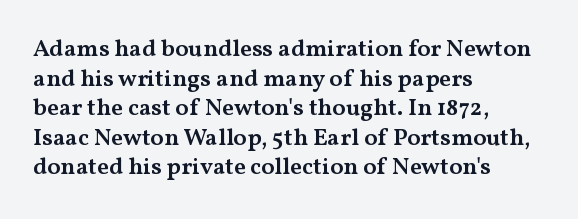
{"italic": "no", "bold": "semi", "underline": "no", "align": "left", "line_spacing_ratio": 1.23, "letter_spacing": "normal", "letter_spacing_em": 0.0, "glyph_px": 24}
